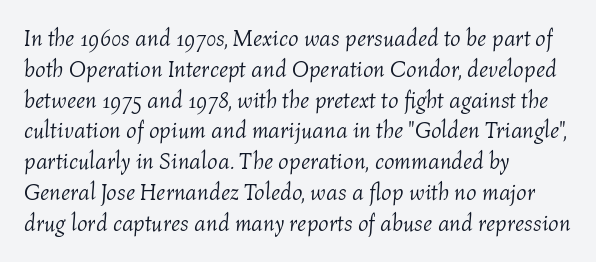
{"italic": "yes", "lean": "right", "slant_degrees": 4, "bold": "no", "underline": "no", "align": "left", "line_spacing": "normal", "line_spacing_ratio": 1.34, "letter_spacing": "normal", "letter_spacing_em": 0.0, "glyph_px": 23}
